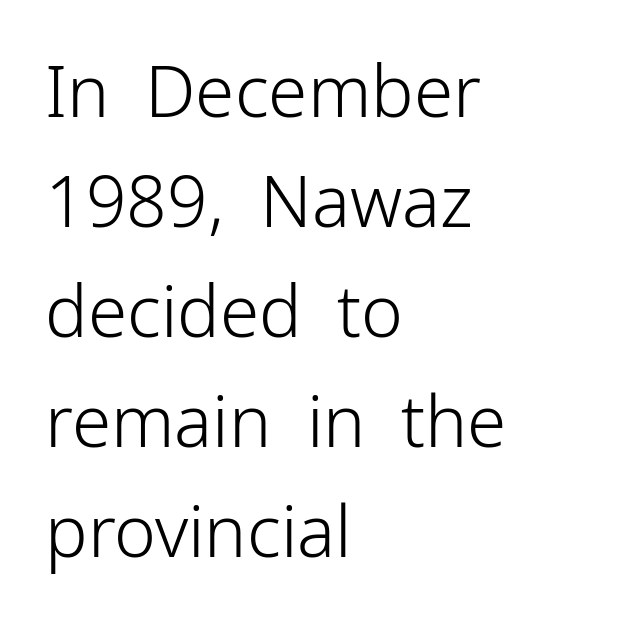
Q: Is the text bold? A: No.
Q: Is the text italic (slanted)? A: No, it is upright.
Q: Is the typeface a serif or a sans-serif typeface? A: Sans-serif.
Q: Is the text underlined? A: No.
Q: How is the paragraph aligned? A: Left-aligned.
Q: Is the spacing between letters normal or unusually wide? A: Normal.
Q: Is the spacing between lines tight, normal or loose? A: Normal.
Q: Width (condensed, normal, or wide)? A: Normal.
Q: Stroke contrast? A: Low.
Q: x-height? A: Medium.
Q: Monospaced? A: No.
